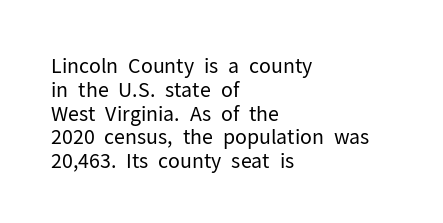
The typography opts for an upright posture over an oblique one. Glyph-to-glyph distance matches everyday printed text. The cut favours lightness, reaching ordinary text weight at its darkest. The zone under the glyphs is completely vacant. Left-aligned paragraph, ragged on the right.
